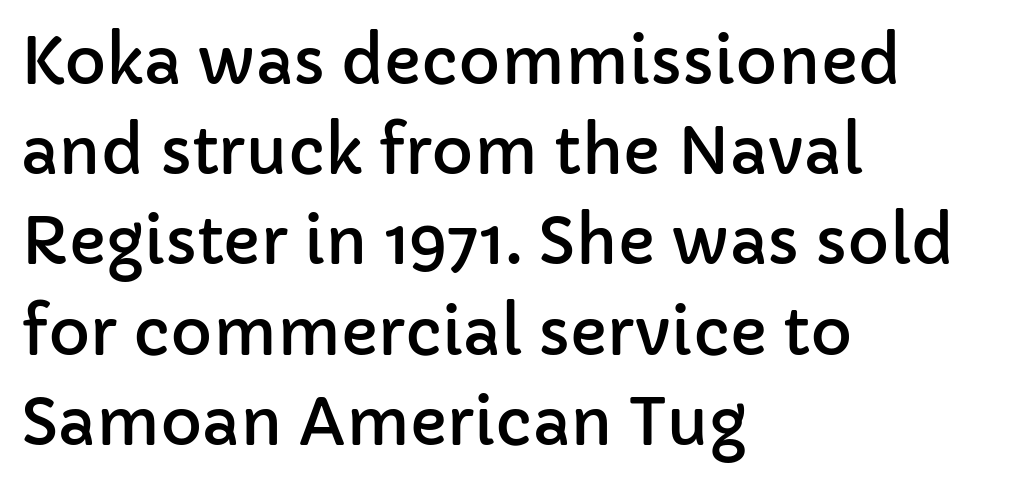
If you drew a ruler down the left edge, every line would touch it. This sample has the flowing, uneven cadence of proportional lettering. The line texture is even and compact thanks to regular tracking. No italicization has been applied; the sample stays upright. The space beneath each line is pristine and unruled.
